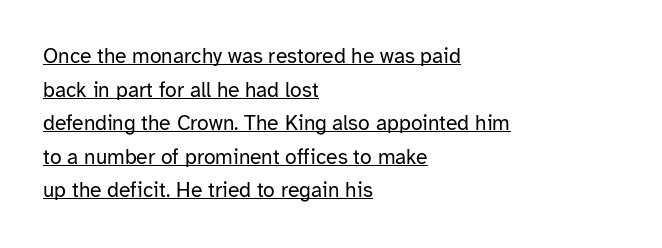
{"italic": "no", "bold": "no", "underline": "yes", "align": "left", "line_spacing": "normal", "line_spacing_ratio": 1.6, "letter_spacing": "normal", "letter_spacing_em": 0.0, "glyph_px": 21}
